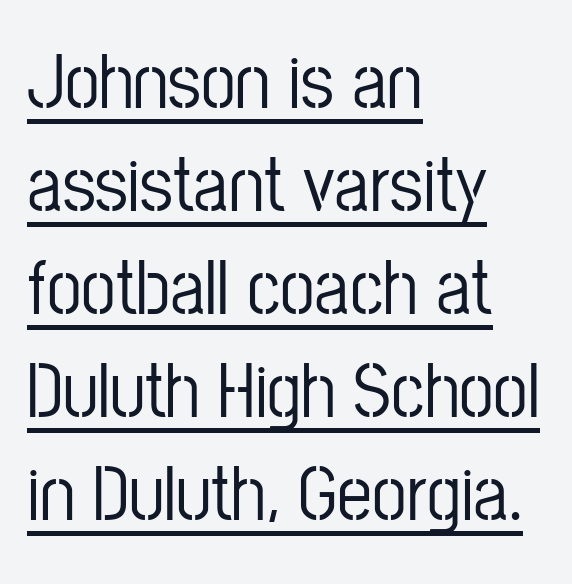
Q: Is the text italic (slanted)? A: No, it is upright.
Q: Is the typeface a serif or a sans-serif typeface? A: Sans-serif.
Q: Is the text underlined? A: Yes.
Q: How is the paragraph aligned? A: Left-aligned.
Q: Is the spacing between letters normal or unusually wide? A: Normal.
Q: Is the spacing between lines tight, normal or loose? A: Normal.
Q: Width (condensed, normal, or wide)? A: Condensed.
Q: Stroke contrast? A: Low.
Q: x-height? A: Medium.
Q: Monospaced? A: No.
